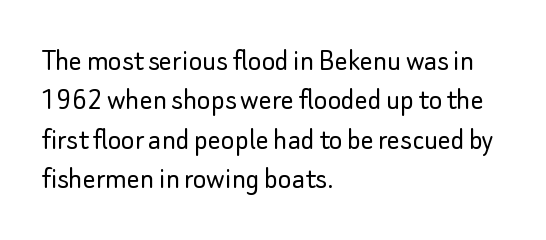
Tracking value appears to be zero — textbook default spacing. Unmarked baselines from the first word to the last. The letterforms sit at book weight or below. The face used here is proportionally spaced, like ordinary book or web type. Every row of glyphs begins at an identical x-position on the left.
